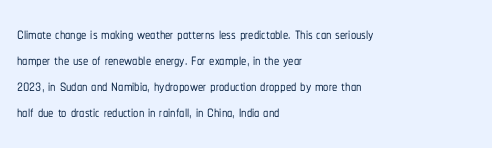
The typesetter chose a ragged-right arrangement here. The type sits square on the baseline with zero lean. There is no visible air inserted between adjacent glyphs. Has an underline been added? It has not.
